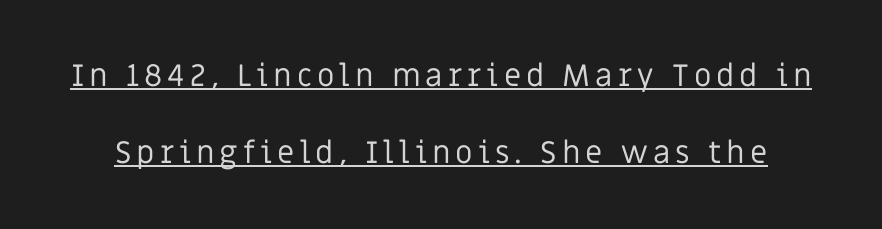
A light-to-regular cut is what we see here. This sample trades compactness for vertical openness between lines. The passage shown is typeset with a sans-serif family. The lettering is marked with a stroke running underneath it. Each letter keeps its own natural width here, so spacing adapts to shape. Designer's note — italics off, roman on.
